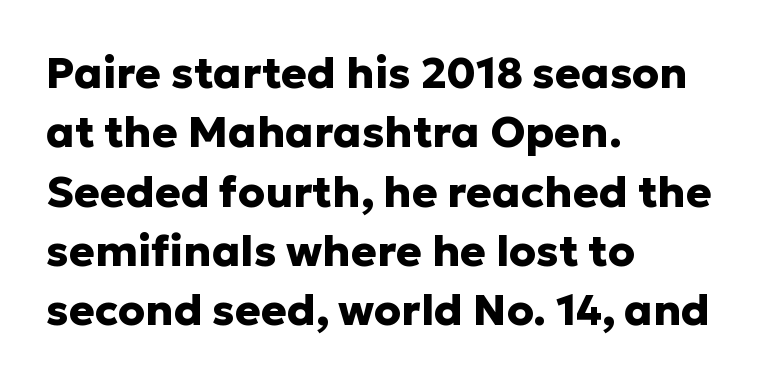
Pretty heavy lettering here — definitely bold. Any mark beneath the type? The region is blank. Nope, no serifs anywhere on these letters. Looks like regular typesetting: each glyph gets only the width it needs. What stands out about the letter spacing? Nothing — it is the standard amount.
